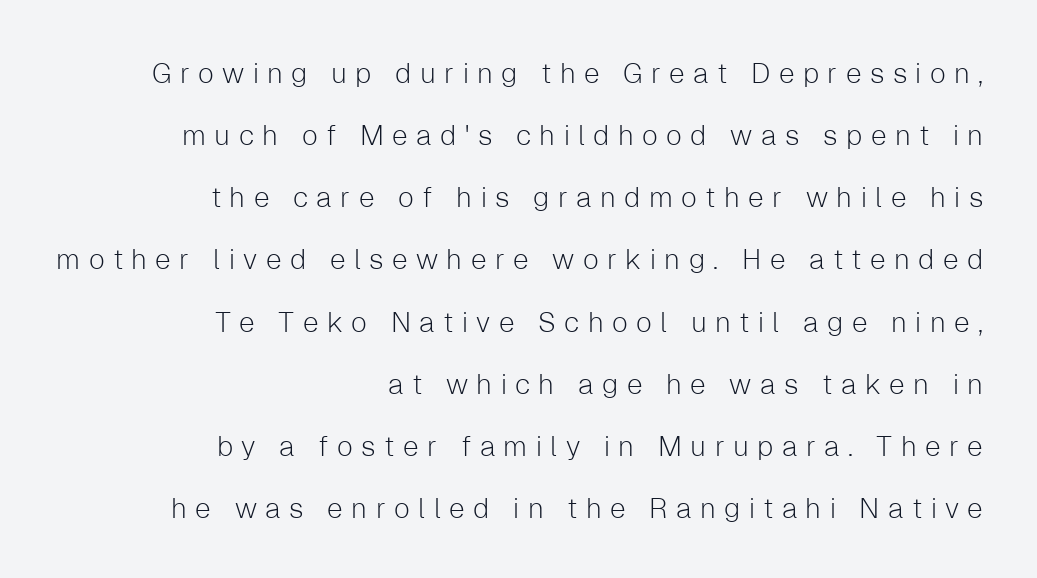
{"serif": "no", "italic": "no", "bold": "no", "weight": "light", "width": "normal", "stroke_contrast": "low", "x_height": "medium", "monospaced": "no", "underline": "no", "align": "right", "line_spacing": "loose", "line_spacing_ratio": 2.22, "letter_spacing": "wide", "letter_spacing_em": 0.3, "glyph_px": 28}
